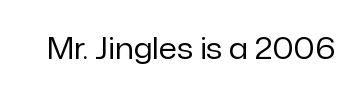
Q: Is the text bold? A: No.
Q: Is the text italic (slanted)? A: No, it is upright.
Q: Is the typeface a serif or a sans-serif typeface? A: Sans-serif.
Q: Is the text underlined? A: No.
Q: Is the spacing between letters normal or unusually wide? A: Normal.
Q: Width (condensed, normal, or wide)? A: Normal.
Q: Stroke contrast? A: Low.
Q: x-height? A: Medium.
Q: Monospaced? A: No.
